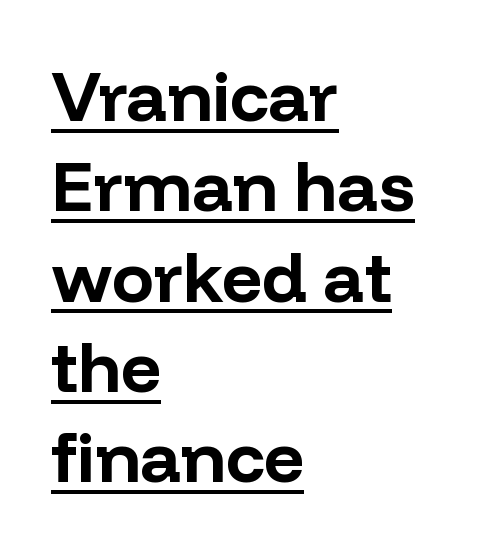
Q: Is the text bold? A: Yes.
Q: Is the text italic (slanted)? A: No, it is upright.
Q: Is the typeface a serif or a sans-serif typeface? A: Sans-serif.
Q: Is the text underlined? A: Yes.
Q: How is the paragraph aligned? A: Left-aligned.
Q: Is the spacing between letters normal or unusually wide? A: Normal.
Q: Is the spacing between lines tight, normal or loose? A: Normal.
Q: Width (condensed, normal, or wide)? A: Normal.
Q: Stroke contrast? A: Low.
Q: x-height? A: Medium.
Q: Monospaced? A: No.
